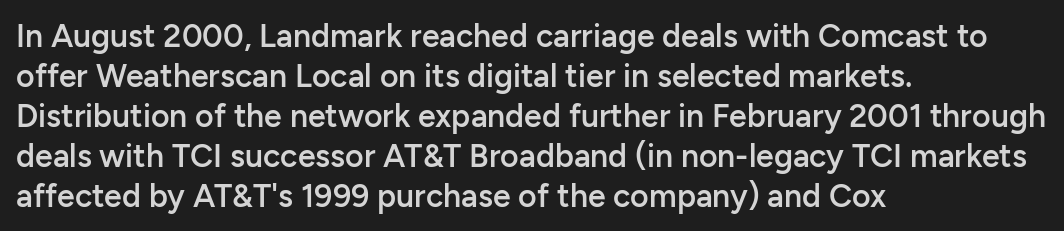
Think of a printed novel: that variable character pitch is what you see here. Semibold letterforms, between regular and bold. Is the block centered? No — it sits flush against the left margin. Regarding leading, the lines here are spaced in the standard way.
